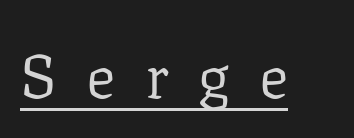
Q: Is the text bold? A: No.
Q: Is the text italic (slanted)? A: No, it is upright.
Q: Is the typeface a serif or a sans-serif typeface? A: Serif.
Q: Is the text underlined? A: Yes.
Q: Is the spacing between letters normal or unusually wide? A: Unusually wide.
Q: Width (condensed, normal, or wide)? A: Normal.
Q: Stroke contrast? A: Low.
Q: x-height? A: Medium.
Q: Monospaced? A: No.
